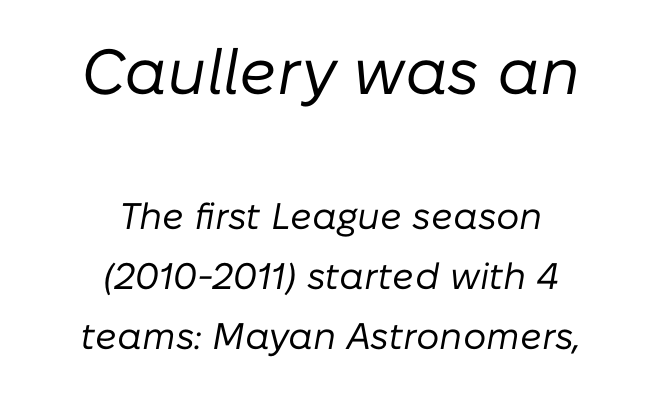
Q: Is the text bold? A: No.
Q: Is the text italic (slanted)? A: Yes, it leans right by about 10 degrees.
Q: Is the text underlined? A: No.
Q: How is the paragraph aligned? A: Centered.
Q: Is the spacing between letters normal or unusually wide? A: Normal.
Q: Is the spacing between lines tight, normal or loose? A: Normal.
Q: Which block of text is set in a larger size, the first (top) or the second (bottom)? A: The first (top) one.
Q: Width (condensed, normal, or wide)? A: Normal.
Q: Stroke contrast? A: Low.
Q: x-height? A: Medium.
Q: Monospaced? A: No.
